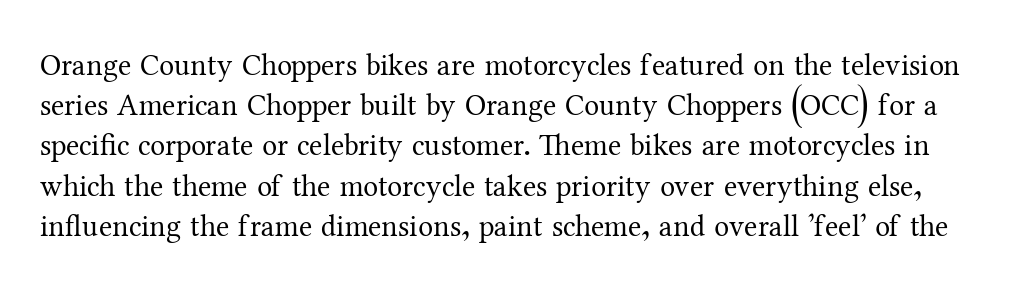
Here the designer chose a conventional face with non-uniform glyph widths. Reading down the column, the eye jumps a familiar distance to each next line. The letters stand upright; this is a roman face. A quiet, ordinary-to-light weight characterises the typeface. Spacing between characters is what you'd get straight out of the box. Descenders hang freely into open space.
